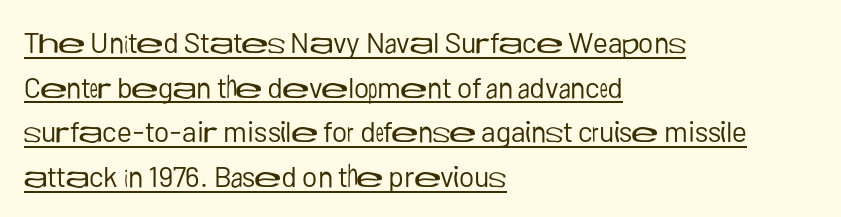
Q: Is the text bold? A: No.
Q: Is the text italic (slanted)? A: No, it is upright.
Q: Is the typeface a serif or a sans-serif typeface? A: Sans-serif.
Q: Is the text underlined? A: Yes.
Q: How is the paragraph aligned? A: Left-aligned.
Q: Is the spacing between letters normal or unusually wide? A: Normal.
Q: Is the spacing between lines tight, normal or loose? A: Normal.
Q: Width (condensed, normal, or wide)? A: Normal.
Q: Stroke contrast? A: Low.
Q: x-height? A: Medium.
Q: Monospaced? A: No.
